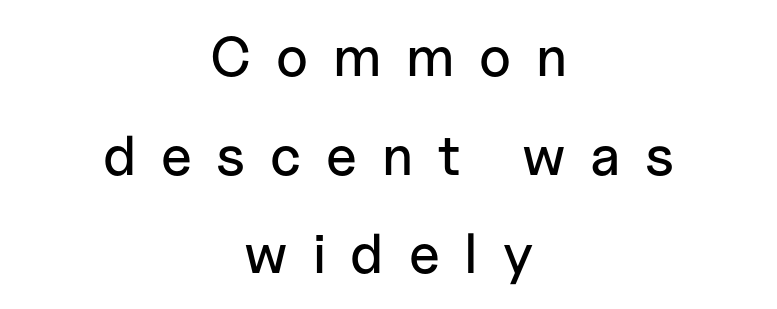
The image shows 56 px sans-serif type, upright; set centered, line spacing 1.76x, unusually wide letter spacing (+0.44 em), not underlined; low stroke contrast and a medium x-height.
